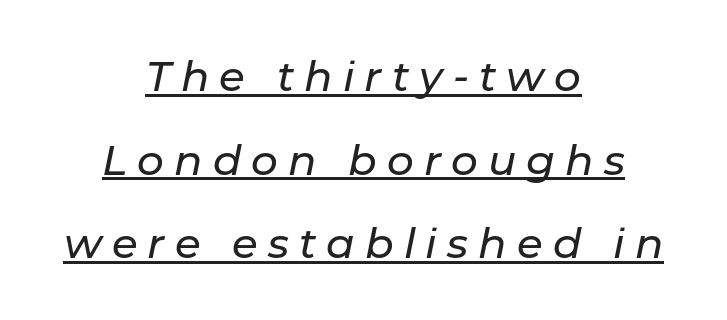
{"italic": "yes", "lean": "right", "slant_degrees": 11, "width": "normal", "stroke_contrast": "low", "x_height": "medium", "monospaced": "no", "underline": "yes", "align": "center", "line_spacing": "loose", "line_spacing_ratio": 1.99, "letter_spacing": "wide", "letter_spacing_em": 0.24, "glyph_px": 42}
